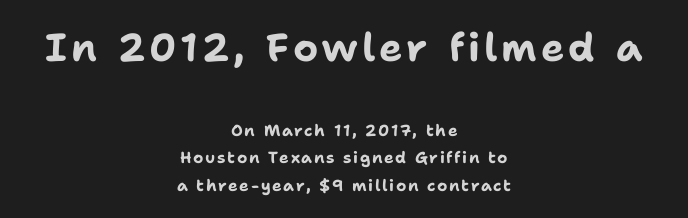
The image shows 39 px bold sans-serif type, upright; set centered, line spacing 1.71x, not underlined; the first (top) block is 2.44x larger; low stroke contrast and a medium x-height.
